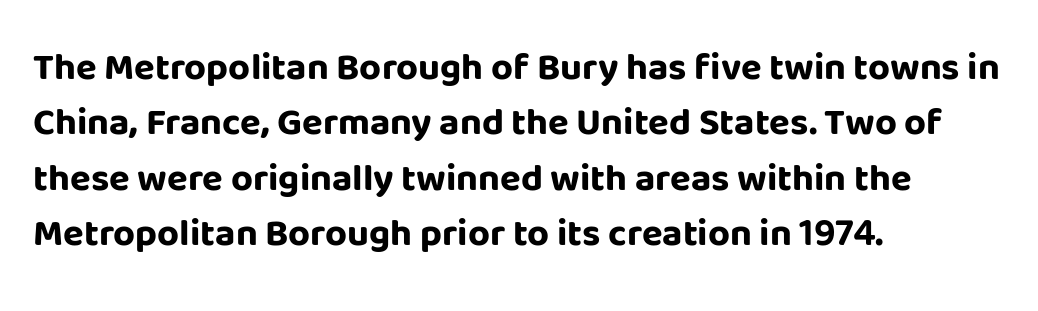
Spacing between characters is what you'd get straight out of the box. Only glyphs here, with clear space below each row. You can tell from the bare stems that sans-serif type was used. The lines are quadded left. Notice how thick the strokes are: this is what a full bold looks like.
